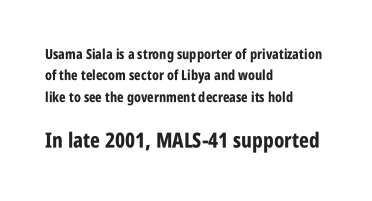
{"italic": "no", "bold": "yes", "underline": "no", "align": "left", "line_spacing": "normal", "line_spacing_ratio": 1.52, "letter_spacing": "normal", "letter_spacing_em": 0.0, "larger_block": "second", "size_ratio": 1.5, "glyph_px": 21}
